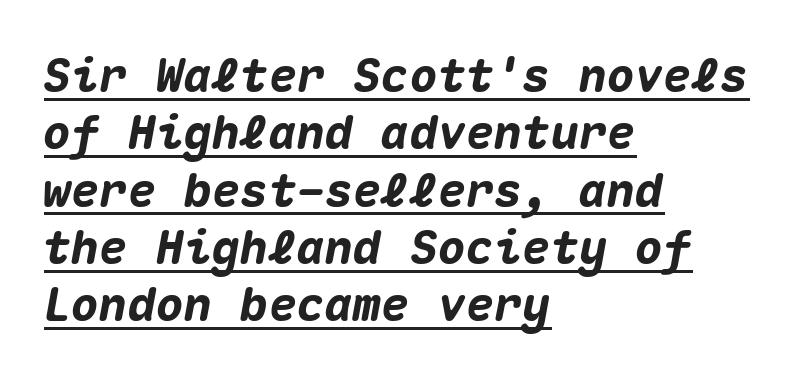
Q: Is the text bold? A: Yes.
Q: Is the text italic (slanted)? A: Yes, it leans right by about 10 degrees.
Q: Is the text underlined? A: Yes.
Q: How is the paragraph aligned? A: Left-aligned.
Q: Is the spacing between letters normal or unusually wide? A: Normal.
Q: Width (condensed, normal, or wide)? A: Normal.
Q: Stroke contrast? A: Medium.
Q: x-height? A: Medium.
Q: Monospaced? A: Yes.
